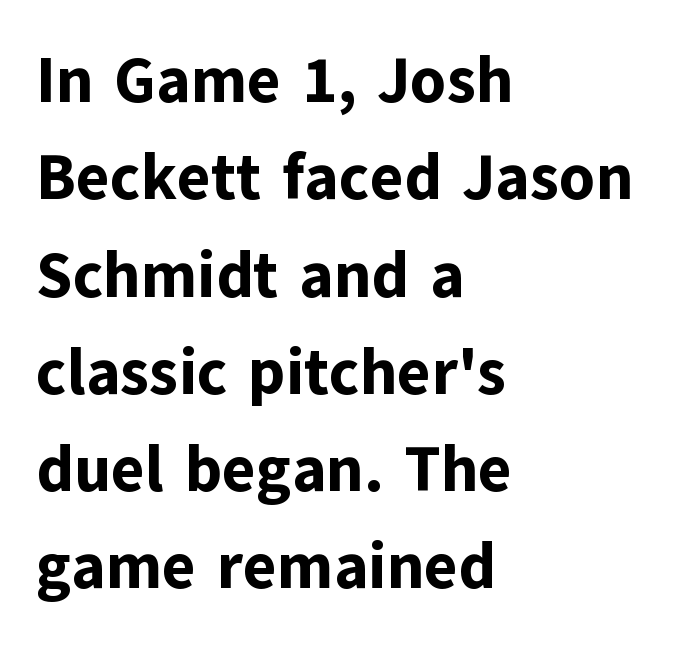
{"serif": "no", "italic": "no", "bold": "yes", "weight": "bold", "width": "normal", "stroke_contrast": "low", "x_height": "medium", "monospaced": "no", "underline": "no", "align": "left", "line_spacing": "normal", "line_spacing_ratio": 1.52, "letter_spacing": "normal", "letter_spacing_em": 0.0, "glyph_px": 64}
